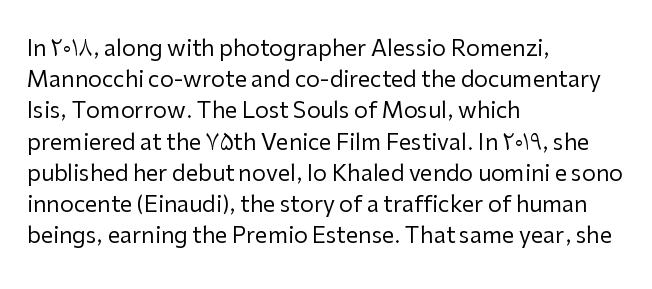
{"italic": "no", "bold": "no", "underline": "no", "align": "left", "line_spacing": "normal", "line_spacing_ratio": 1.42, "letter_spacing": "normal", "letter_spacing_em": 0.0, "glyph_px": 22}
